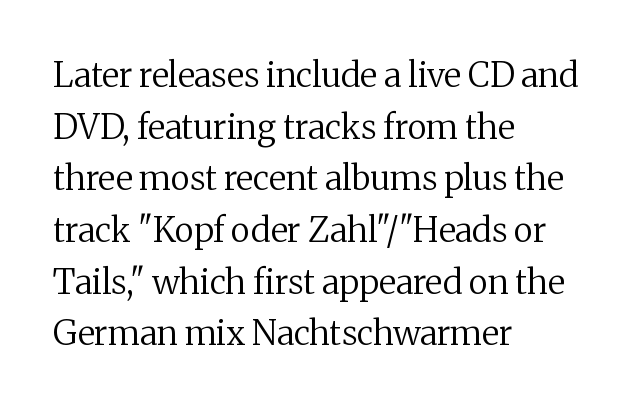
Q: Is the text bold? A: No.
Q: Is the text italic (slanted)? A: No, it is upright.
Q: Is the typeface a serif or a sans-serif typeface? A: Serif.
Q: Is the text underlined? A: No.
Q: How is the paragraph aligned? A: Left-aligned.
Q: Is the spacing between letters normal or unusually wide? A: Normal.
Q: Is the spacing between lines tight, normal or loose? A: Normal.
Q: Width (condensed, normal, or wide)? A: Normal.
Q: Stroke contrast? A: Medium.
Q: x-height? A: Medium.
Q: Monospaced? A: No.
